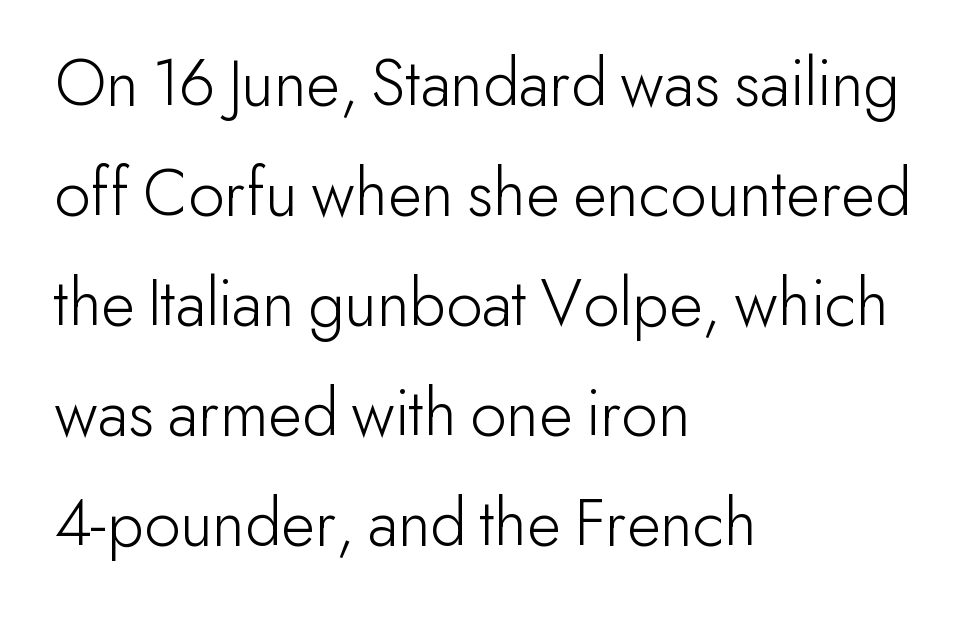
The compositor pushed each line to the left boundary. A light-to-regular cut is what we see here. The specimen omits any rule beneath the text block's lines. Is the letter spacing exaggerated? No — it looks like the ordinary default.
